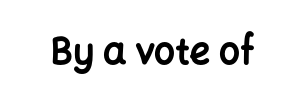
The image shows 37 px bold sans-serif type, upright; set normal letter spacing, not underlined; low stroke contrast and a medium x-height.
